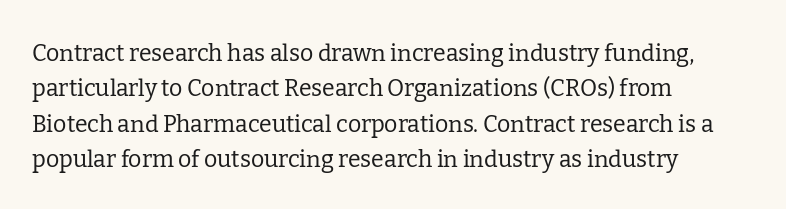
Q: Is the text bold? A: No.
Q: Is the text italic (slanted)? A: No, it is upright.
Q: Is the text underlined? A: No.
Q: How is the paragraph aligned? A: Left-aligned.
Q: Is the spacing between letters normal or unusually wide? A: Normal.
Q: Is the spacing between lines tight, normal or loose? A: Normal.
